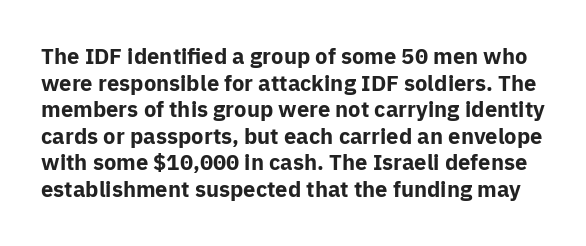
The type is set solid horizontally, with unmodified tracking. Ascenders rise straight up at ninety degrees. Beneath every word, the page is bare. The glyphs have the mass of a bold cut.
